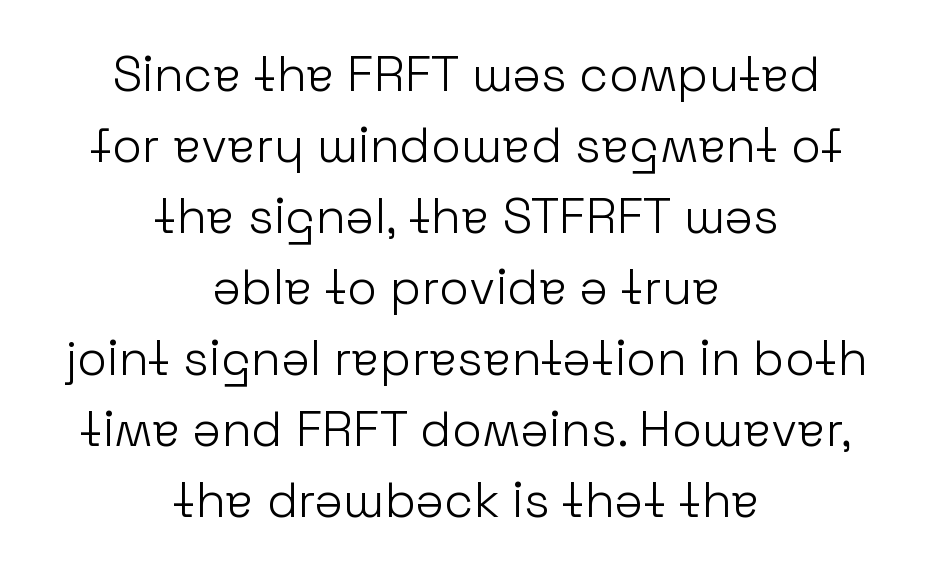
Character widths vary here, with narrow letters taking less room than wide ones. The specimen reads as upright at a glance. Think standard paragraph weight, or any step lighter than that. Honestly, there is no underline to notice here at all. Typographically, this falls in the sans-serif category.
